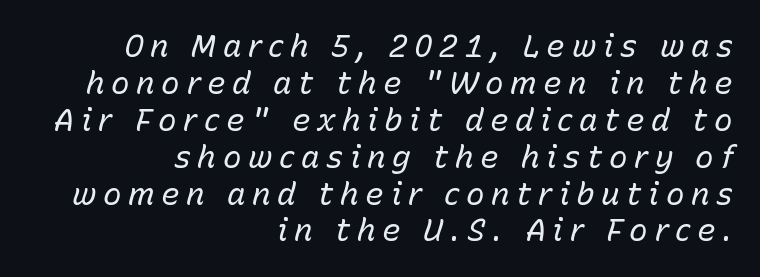
{"italic": "yes", "lean": "right", "slant_degrees": 15, "bold": "no", "weight": "regular", "width": "normal", "stroke_contrast": "low", "x_height": "medium", "monospaced": "no", "underline": "no", "align": "right", "line_spacing_ratio": 1.19, "letter_spacing": "wide", "letter_spacing_em": 0.21, "glyph_px": 31}
